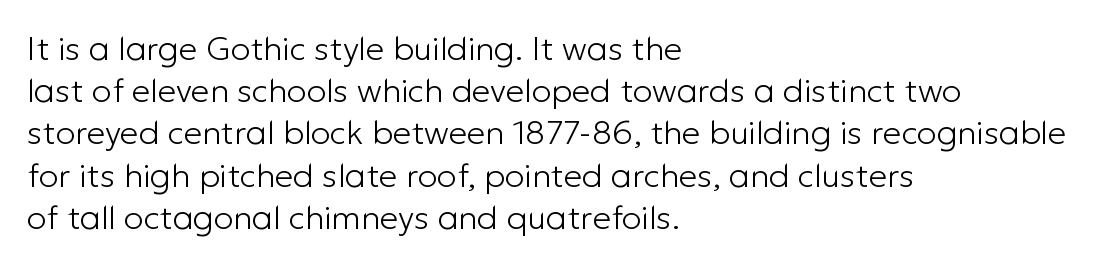
The image shows 33 px light sans-serif type, upright; set left-aligned, normal line spacing (1.28x), normal letter spacing, not underlined; low stroke contrast and a medium x-height.
